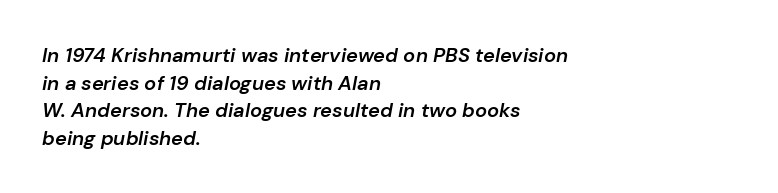
Q: Is the text bold? A: Semi-bold.
Q: Is the text italic (slanted)? A: Yes, it leans right by about 10 degrees.
Q: Is the text underlined? A: No.
Q: How is the paragraph aligned? A: Left-aligned.
Q: Is the spacing between letters normal or unusually wide? A: Normal.
Q: Is the spacing between lines tight, normal or loose? A: Normal.
